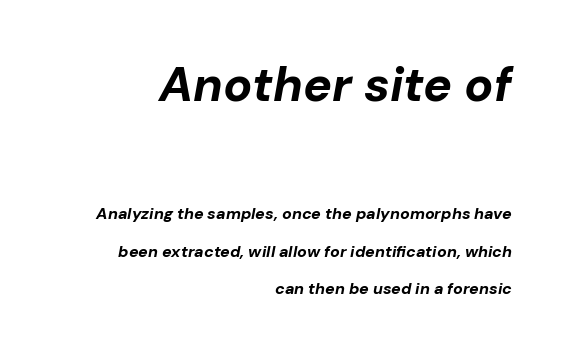
The image shows 48 px bold type, italic (leaning right); set right-aligned, loose line spacing (2.33x), normal letter spacing, not underlined; the first (top) block is 3.0x larger; low stroke contrast and a medium x-height.
